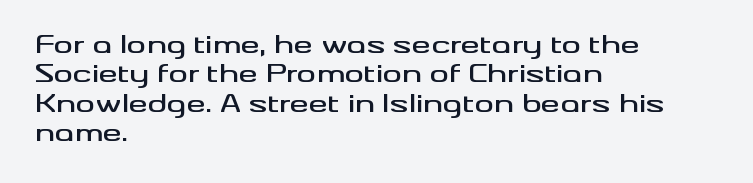
{"italic": "no", "underline": "no", "align": "left", "line_spacing_ratio": 1.22, "letter_spacing": "normal", "letter_spacing_em": 0.0, "glyph_px": 24}
